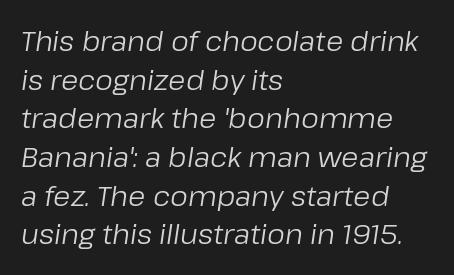
The image shows 28 px regular-weight type, italic (leaning right); set left-aligned, normal line spacing (1.38x), normal letter spacing, not underlined; low stroke contrast and a medium x-height.
